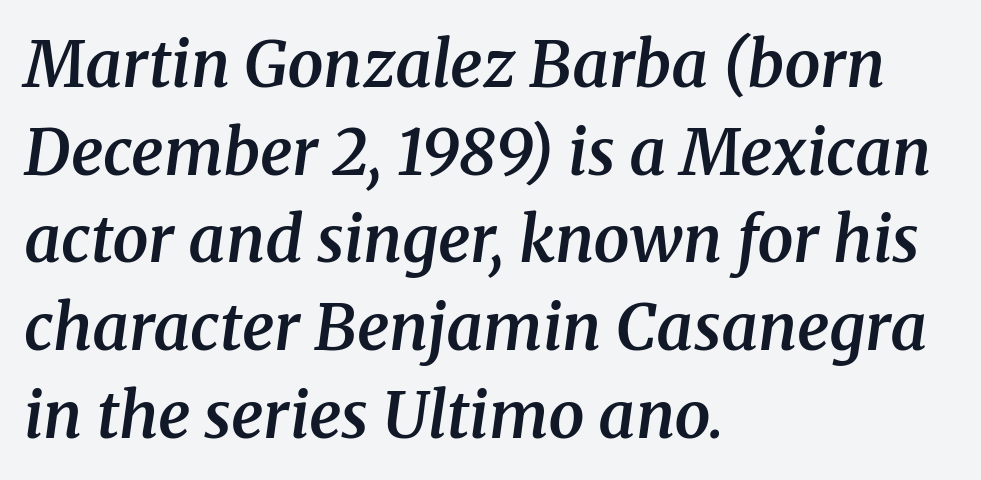
{"serif": "yes", "italic": "yes", "lean": "right", "slant_degrees": 8, "bold": "semi", "weight": "semibold", "width": "normal", "stroke_contrast": "medium", "x_height": "medium", "monospaced": "no", "underline": "no", "align": "left", "line_spacing": "normal", "line_spacing_ratio": 1.37, "letter_spacing": "normal", "letter_spacing_em": 0.0, "glyph_px": 64}
